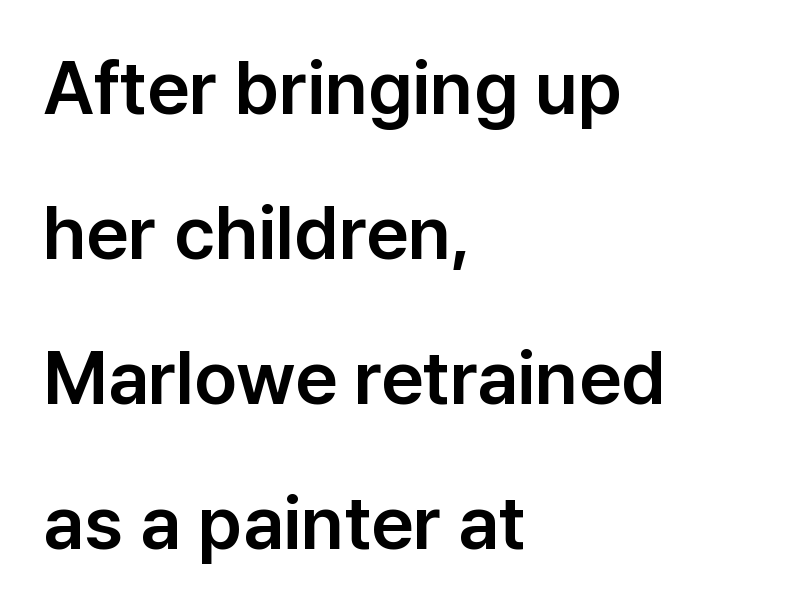
{"serif": "no", "italic": "no", "width": "normal", "stroke_contrast": "low", "x_height": "medium", "monospaced": "no", "underline": "no", "align": "left", "line_spacing": "loose", "line_spacing_ratio": 1.96, "letter_spacing": "normal", "letter_spacing_em": 0.0, "glyph_px": 74}
